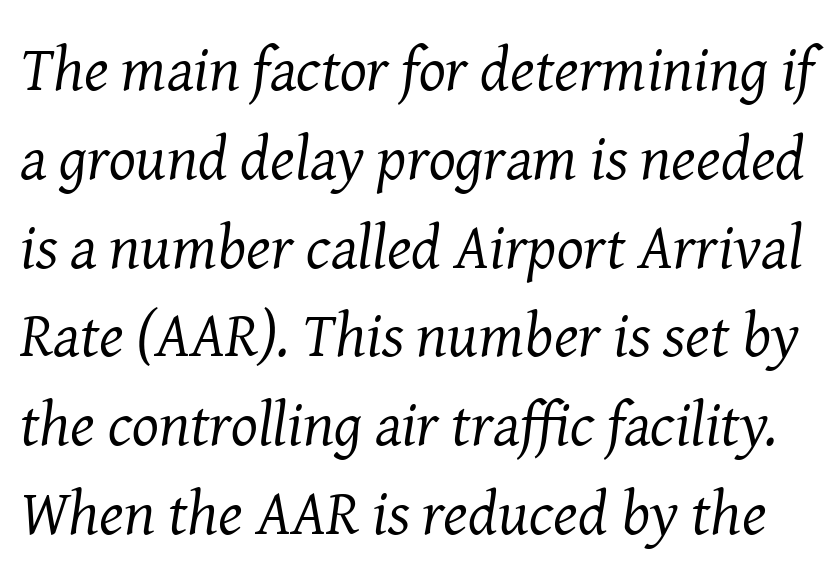
This sample keeps an unexceptional amount of space between lines. The passage shown leans; its letterforms are oblique. The type is set solid horizontally, with unmodified tracking. No heavy texture on the line: the type isn't bold. The passage shown is typed in a proportional face where columns would drift. Any mark beneath the type? The region is blank.
